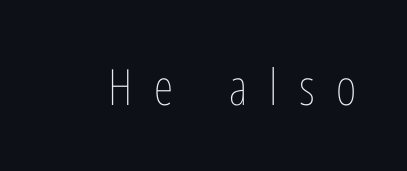
The image shows 50 px thin, condensed type, upright; set unusually wide letter spacing (+0.43 em), not underlined; low stroke contrast and a medium x-height.
